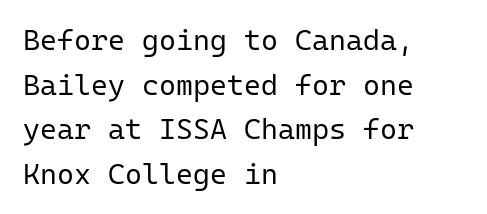
Q: Is the text bold? A: No.
Q: Is the text italic (slanted)? A: No, it is upright.
Q: Is the typeface a serif or a sans-serif typeface? A: Sans-serif.
Q: Is the text underlined? A: No.
Q: How is the paragraph aligned? A: Left-aligned.
Q: Is the spacing between letters normal or unusually wide? A: Normal.
Q: Is the spacing between lines tight, normal or loose? A: Normal.
Q: Width (condensed, normal, or wide)? A: Normal.
Q: Stroke contrast? A: Low.
Q: x-height? A: Medium.
Q: Monospaced? A: Yes.
